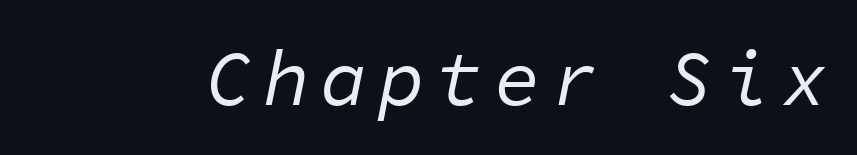
Ink coverage per letter is moderate at most. The face used here is monospaced, like something from a code editor. Emphasis-style slanted type is in use. Descenders are the only things crossing below the line.
